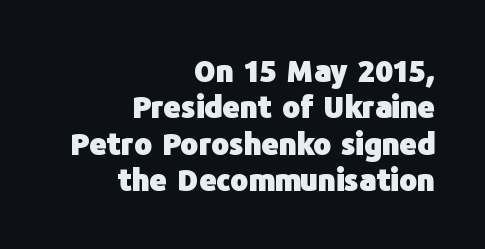
{"serif": "no", "italic": "no", "bold": "yes", "weight": "heavy", "width": "normal", "stroke_contrast": "low", "x_height": "medium", "monospaced": "no", "underline": "no", "align": "right", "line_spacing_ratio": 1.21, "letter_spacing": "normal", "letter_spacing_em": 0.0, "glyph_px": 30}
